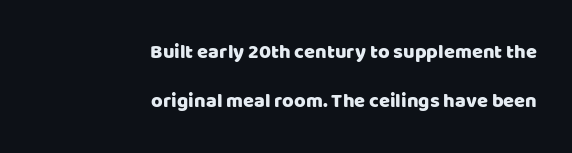
Notice how the passage keeps a crisp vertical edge on the right only. Underlining? Definitely not there. Spacing between characters is what you'd get straight out of the box. Interline gaps are noticeably wide in this sample.
